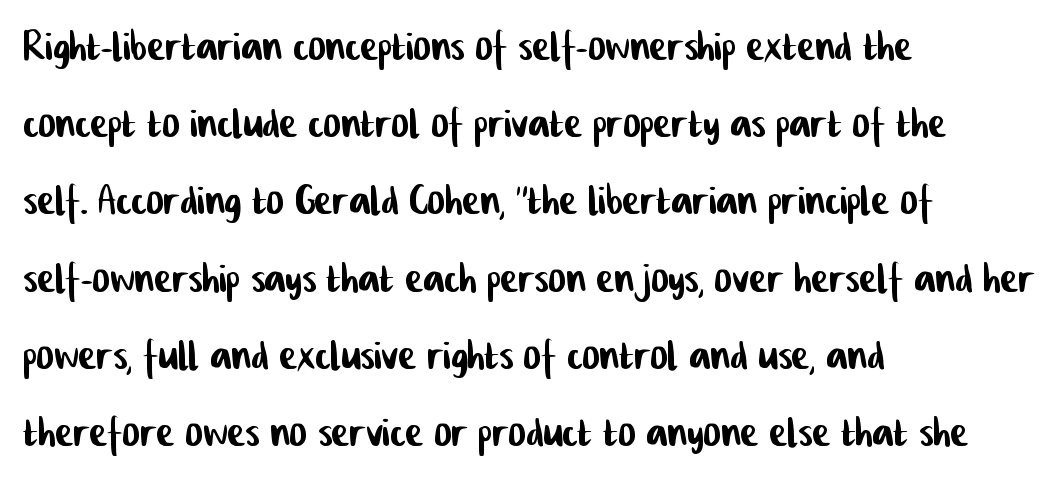
The image shows 54 px condensed sans-serif type; set left-aligned, normal line spacing (1.43x), normal letter spacing, not underlined; low stroke contrast and a medium x-height.
